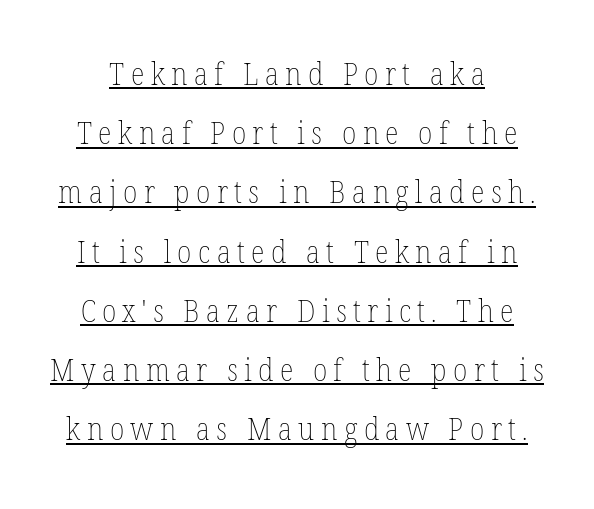
{"italic": "no", "bold": "no", "weight": "thin", "width": "condensed", "stroke_contrast": "low", "x_height": "medium", "monospaced": "no", "underline": "yes", "line_spacing_ratio": 1.85, "letter_spacing": "wide", "letter_spacing_em": 0.2, "glyph_px": 32}
